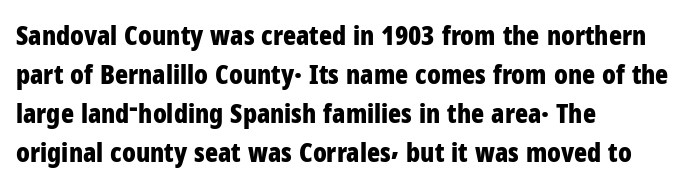
Q: Is the text bold? A: Yes.
Q: Is the text italic (slanted)? A: No, it is upright.
Q: Is the text underlined? A: No.
Q: How is the paragraph aligned? A: Left-aligned.
Q: Is the spacing between letters normal or unusually wide? A: Normal.
Q: Is the spacing between lines tight, normal or loose? A: Normal.
